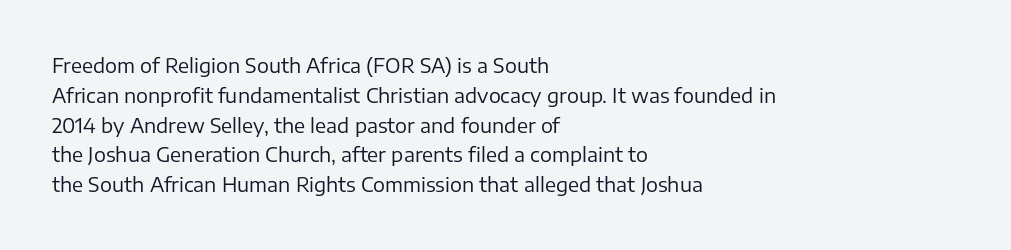
{"italic": "no", "bold": "no", "underline": "no", "align": "left", "line_spacing": "normal", "line_spacing_ratio": 1.49, "letter_spacing": "normal", "letter_spacing_em": 0.0, "glyph_px": 20}
